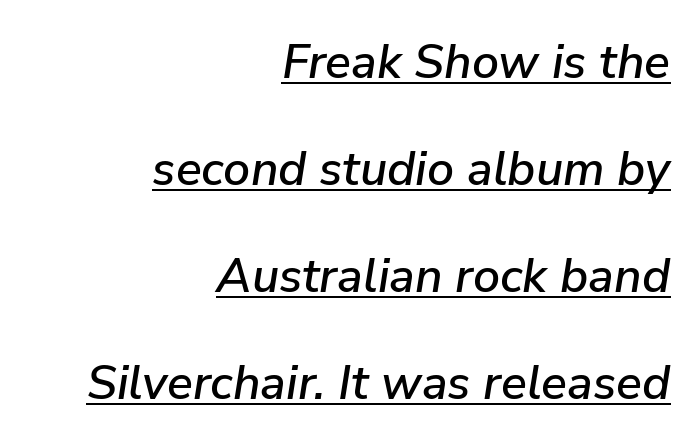
{"italic": "yes", "lean": "right", "slant_degrees": 9, "width": "normal", "stroke_contrast": "low", "x_height": "medium", "monospaced": "no", "underline": "yes", "align": "right", "line_spacing": "loose", "line_spacing_ratio": 2.23, "letter_spacing": "normal", "letter_spacing_em": 0.0, "glyph_px": 48}
